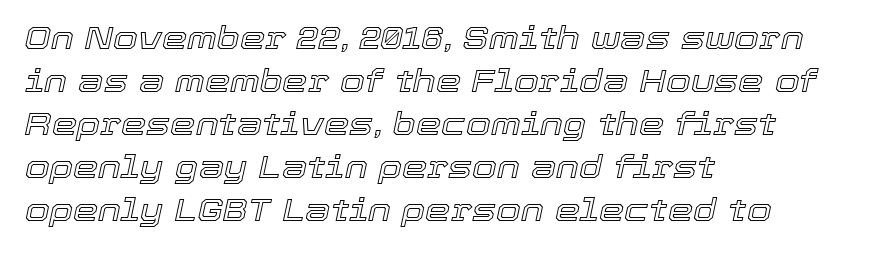
The image shows 32 px text type, italic (leaning right); set left-aligned, normal line spacing (1.34x), normal letter spacing, not underlined; a medium x-height.
